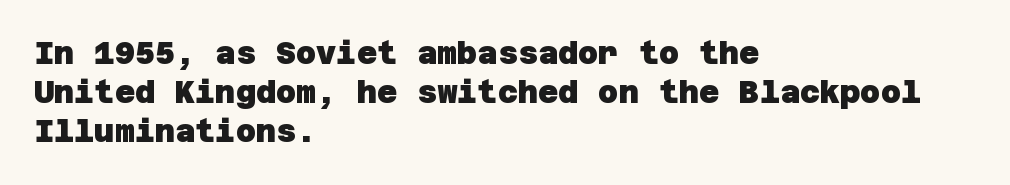
Q: Is the text bold? A: Yes.
Q: Is the typeface a serif or a sans-serif typeface? A: Sans-serif.
Q: Is the text underlined? A: No.
Q: How is the paragraph aligned? A: Left-aligned.
Q: Is the spacing between letters normal or unusually wide? A: Normal.
Q: Is the spacing between lines tight, normal or loose? A: Normal.
Q: Width (condensed, normal, or wide)? A: Normal.
Q: Stroke contrast? A: Low.
Q: x-height? A: Large.
